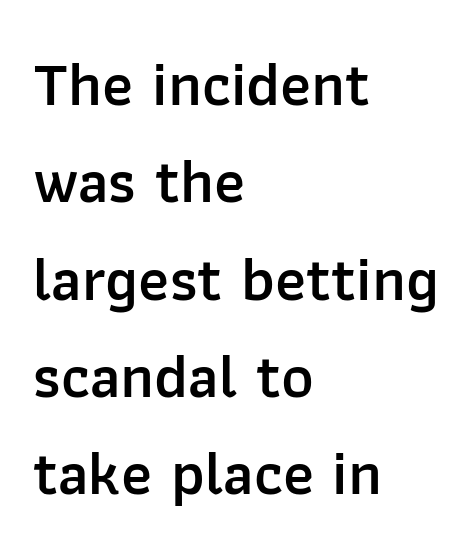
Q: Is the text bold? A: Semi-bold.
Q: Is the text italic (slanted)? A: No, it is upright.
Q: Is the typeface a serif or a sans-serif typeface? A: Sans-serif.
Q: Is the text underlined? A: No.
Q: How is the paragraph aligned? A: Left-aligned.
Q: Is the spacing between letters normal or unusually wide? A: Normal.
Q: Is the spacing between lines tight, normal or loose? A: Normal.
Q: Width (condensed, normal, or wide)? A: Normal.
Q: Stroke contrast? A: Low.
Q: x-height? A: Medium.
Q: Monospaced? A: No.
